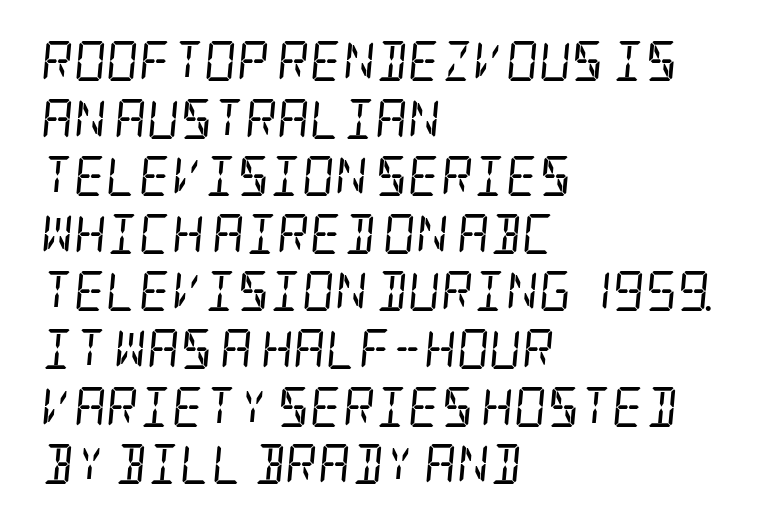
Q: Is the text bold? A: No.
Q: Is the text italic (slanted)? A: Yes, it leans right by about 5 degrees.
Q: Is the typeface a serif or a sans-serif typeface? A: Serif.
Q: Is the text underlined? A: No.
Q: How is the paragraph aligned? A: Left-aligned.
Q: Is the spacing between letters normal or unusually wide? A: Normal.
Q: Is the spacing between lines tight, normal or loose? A: Normal.
Q: Width (condensed, normal, or wide)? A: Condensed.
Q: Stroke contrast? A: Low.
Q: x-height? A: Large.
